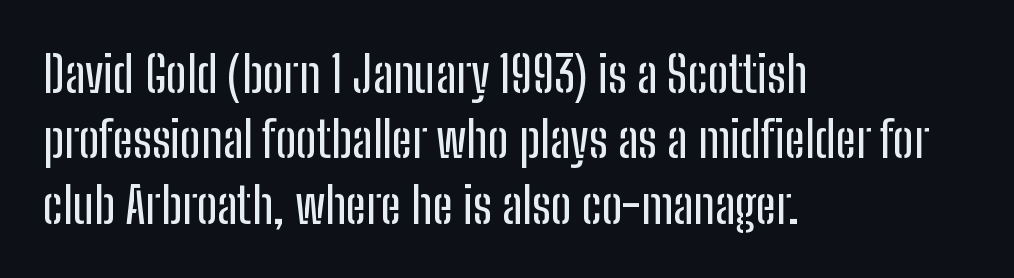
Q: Is the text italic (slanted)? A: No, it is upright.
Q: Is the typeface a serif or a sans-serif typeface? A: Sans-serif.
Q: Is the text underlined? A: No.
Q: How is the paragraph aligned? A: Left-aligned.
Q: Is the spacing between letters normal or unusually wide? A: Normal.
Q: Is the spacing between lines tight, normal or loose? A: Normal.
Q: Width (condensed, normal, or wide)? A: Condensed.
Q: Stroke contrast? A: Low.
Q: x-height? A: Medium.
Q: Monospaced? A: No.
